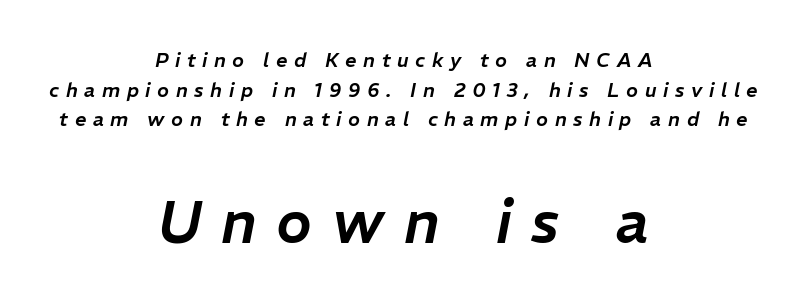
The image shows 60 px text type, italic (leaning right); set centered, normal line spacing (1.48x), unusually wide letter spacing (+0.33 em), not underlined; the second (bottom) block is 3.0x larger; low stroke contrast and a medium x-height.
